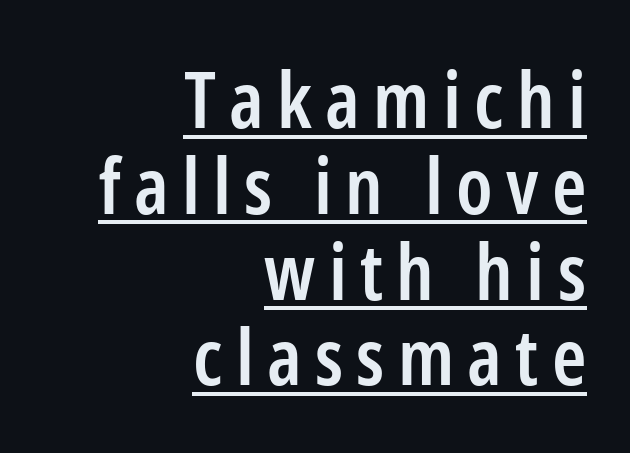
Here the designer chose a conventional face with non-uniform glyph widths. The text was rendered using a sans face with plain stroke endings. Like a heading marked for emphasis, these lines bear an underscore. Designer's note — italics off, roman on. This sample trades vertical openness for compactness between lines. Is the block centered? No — it sits flush against the right margin.
